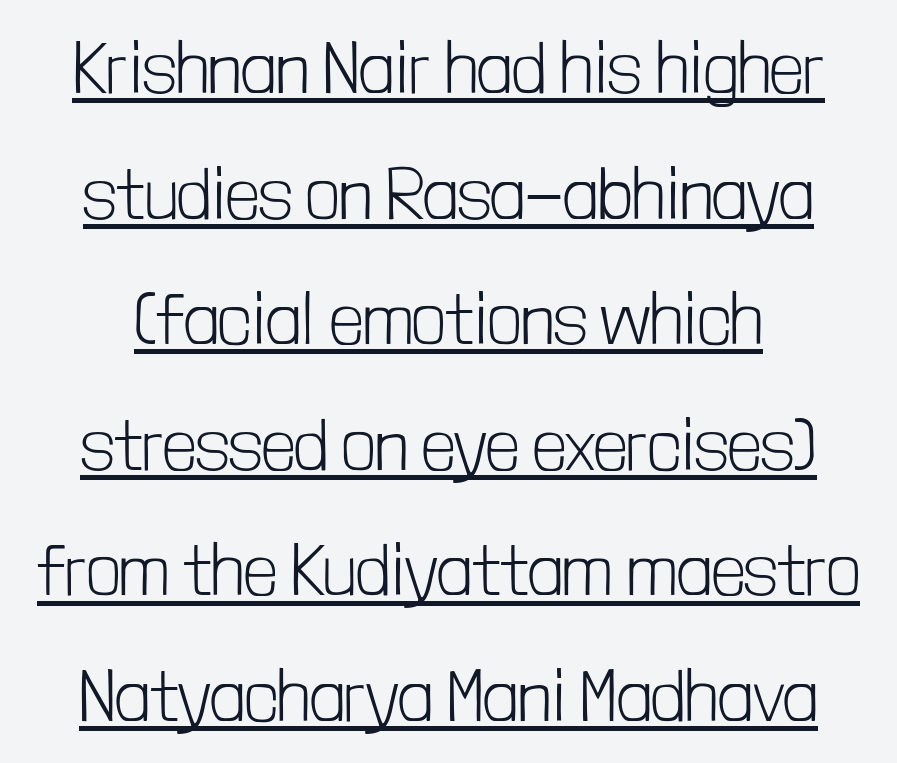
Honestly, the letter spacing is just normal — you wouldn't notice it. The sample's only ornament is a line tracing under the words. The lettering stays uniformly vertical, giving the passage a roman look. Is the type heavy? It reads as light-to-regular instead.
